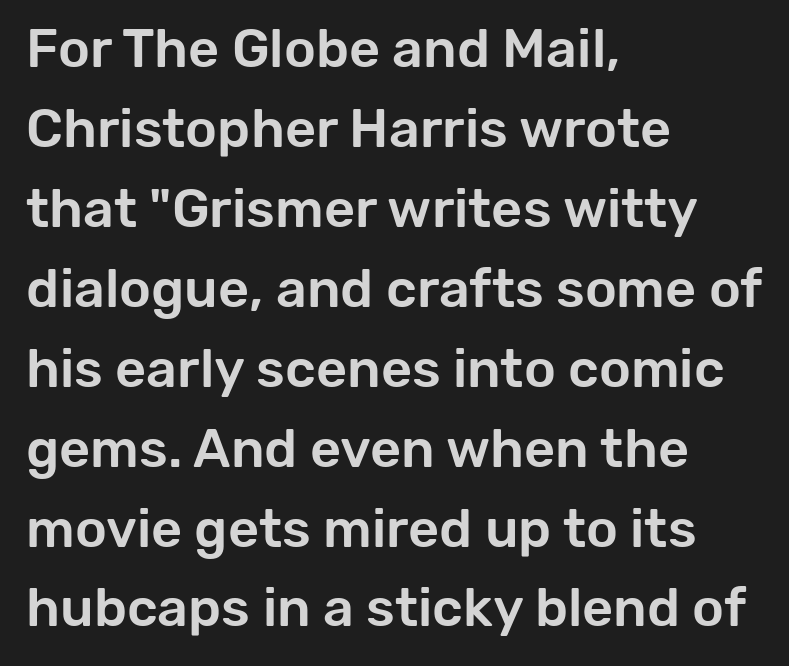
Q: Is the text italic (slanted)? A: No, it is upright.
Q: Is the typeface a serif or a sans-serif typeface? A: Sans-serif.
Q: Is the text underlined? A: No.
Q: How is the paragraph aligned? A: Left-aligned.
Q: Is the spacing between letters normal or unusually wide? A: Normal.
Q: Is the spacing between lines tight, normal or loose? A: Normal.
Q: Width (condensed, normal, or wide)? A: Normal.
Q: Stroke contrast? A: Low.
Q: x-height? A: Medium.
Q: Monospaced? A: No.
